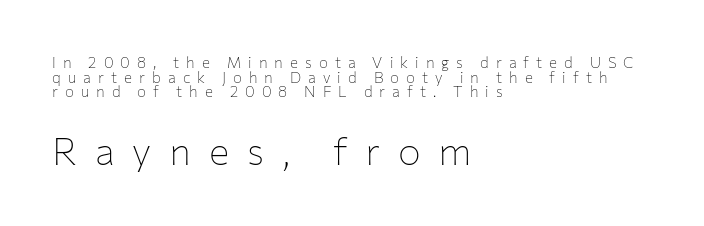
{"serif": "no", "italic": "no", "bold": "no", "weight": "thin", "width": "normal", "stroke_contrast": "low", "x_height": "medium", "monospaced": "no", "underline": "no", "align": "left", "line_spacing": "tight", "line_spacing_ratio": 0.98, "letter_spacing": "wide", "letter_spacing_em": 0.47, "larger_block": "second", "size_ratio": 2.53, "glyph_px": 38}
